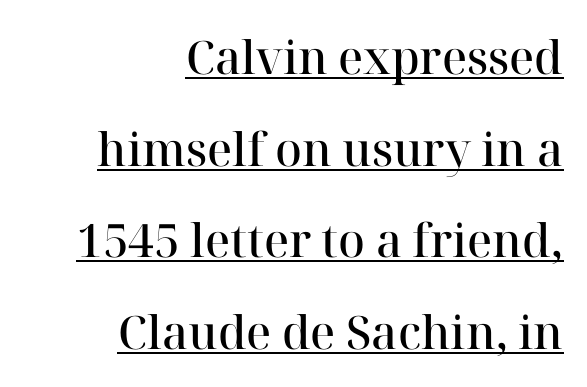
Q: Is the text bold? A: Semi-bold.
Q: Is the text italic (slanted)? A: No, it is upright.
Q: Is the typeface a serif or a sans-serif typeface? A: Serif.
Q: Is the text underlined? A: Yes.
Q: How is the paragraph aligned? A: Right-aligned.
Q: Is the spacing between letters normal or unusually wide? A: Normal.
Q: Is the spacing between lines tight, normal or loose? A: Loose.
Q: Width (condensed, normal, or wide)? A: Normal.
Q: Stroke contrast? A: High.
Q: x-height? A: Medium.
Q: Monospaced? A: No.
